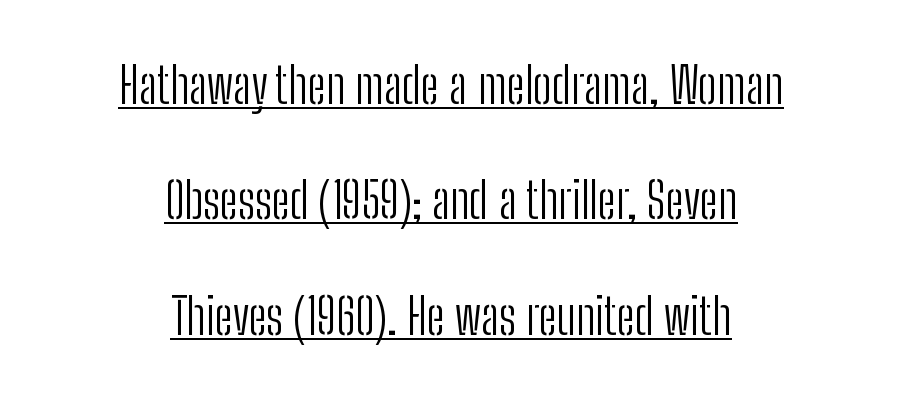
These lines are composed in type without serifs. Each new line begins a long way beneath the previous one. Inter-character spacing is left at the font's built-in metrics. In CSS terms this would be text-align: center. Think of a printed novel: that variable character pitch is what you see here. The passage shown is underscored from start to finish.
